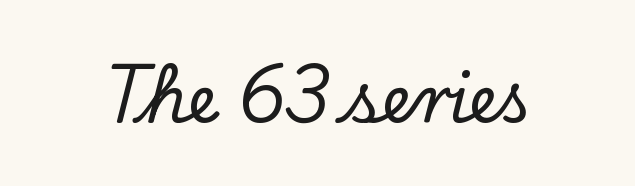
The image shows 65 px serif type; set normal letter spacing, not underlined; low stroke contrast and a small x-height.
